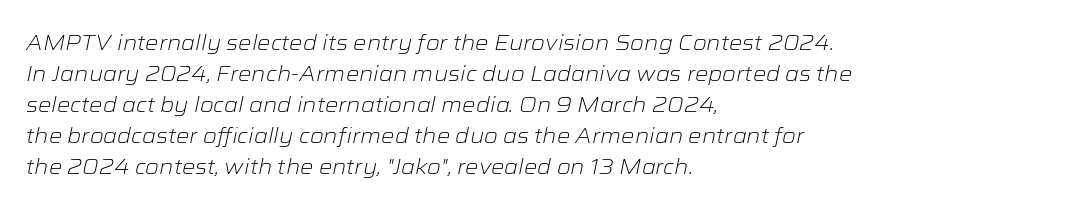
Q: Is the text bold? A: No.
Q: Is the text italic (slanted)? A: Yes, it leans right by about 12 degrees.
Q: Is the text underlined? A: No.
Q: How is the paragraph aligned? A: Left-aligned.
Q: Is the spacing between letters normal or unusually wide? A: Normal.
Q: Is the spacing between lines tight, normal or loose? A: Normal.
